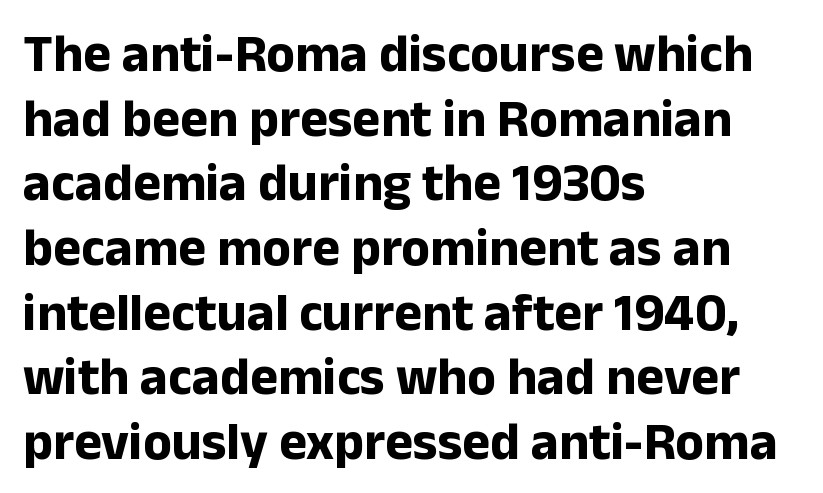
{"serif": "no", "italic": "no", "bold": "yes", "weight": "bold", "width": "normal", "stroke_contrast": "low", "x_height": "medium", "monospaced": "no", "underline": "no", "align": "left", "line_spacing_ratio": 1.22, "letter_spacing": "normal", "letter_spacing_em": 0.0, "glyph_px": 53}
